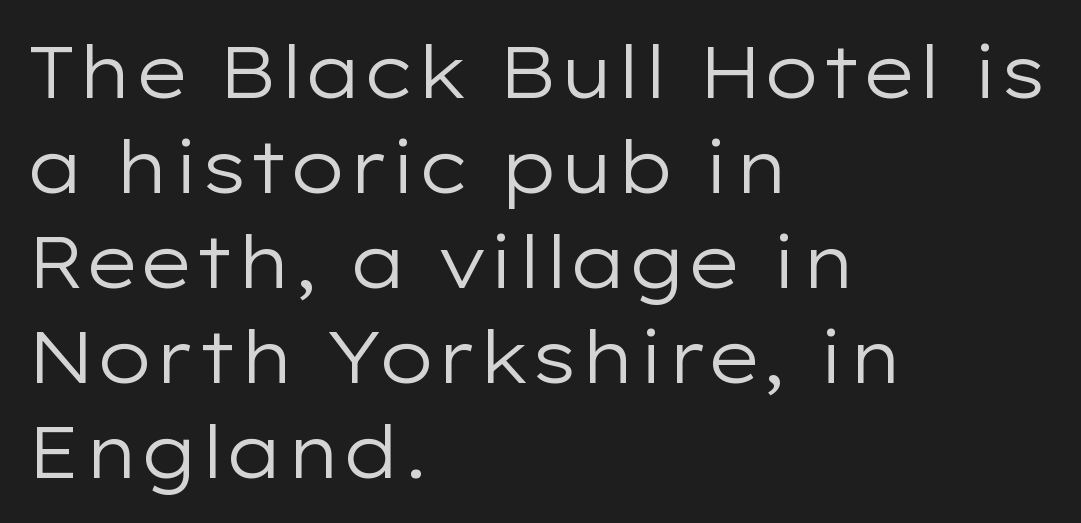
{"serif": "no", "italic": "no", "bold": "no", "weight": "regular", "width": "wide", "stroke_contrast": "low", "x_height": "medium", "monospaced": "no", "underline": "no", "align": "left", "line_spacing": "normal", "line_spacing_ratio": 1.32, "letter_spacing": "normal", "letter_spacing_em": 0.0, "glyph_px": 72}
